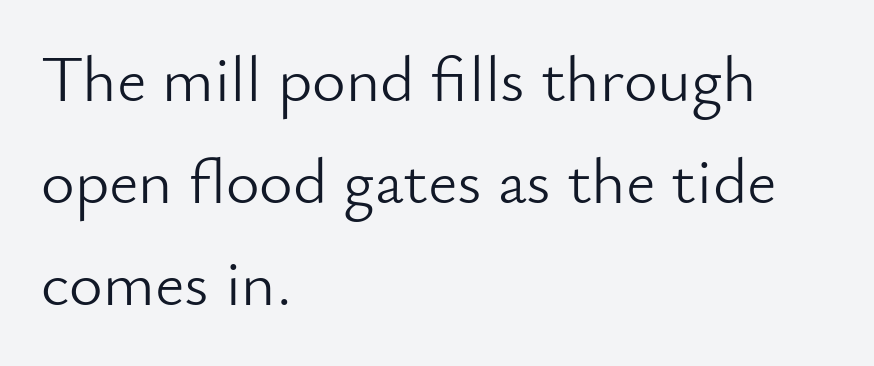
{"serif": "no", "italic": "no", "bold": "no", "weight": "light", "width": "normal", "stroke_contrast": "low", "x_height": "small", "monospaced": "no", "underline": "no", "align": "left", "line_spacing": "normal", "line_spacing_ratio": 1.57, "letter_spacing": "normal", "letter_spacing_em": 0.0, "glyph_px": 65}
